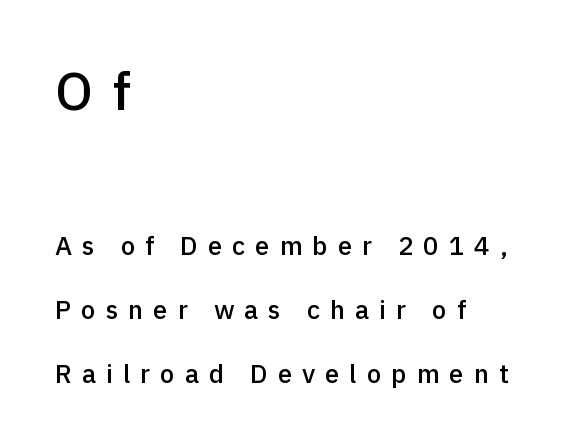
Q: Is the text bold? A: Semi-bold.
Q: Is the text italic (slanted)? A: No, it is upright.
Q: Is the typeface a serif or a sans-serif typeface? A: Sans-serif.
Q: Is the text underlined? A: No.
Q: How is the paragraph aligned? A: Left-aligned.
Q: Is the spacing between letters normal or unusually wide? A: Unusually wide.
Q: Is the spacing between lines tight, normal or loose? A: Loose.
Q: Which block of text is set in a larger size, the first (top) or the second (bottom)? A: The first (top) one.
Q: Width (condensed, normal, or wide)? A: Normal.
Q: x-height? A: Medium.
Q: Monospaced? A: No.
